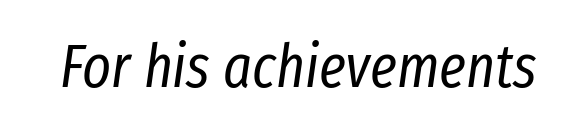
The image shows 61 px regular-weight, condensed type, italic (leaning right); set normal letter spacing, not underlined; low stroke contrast and a medium x-height.
